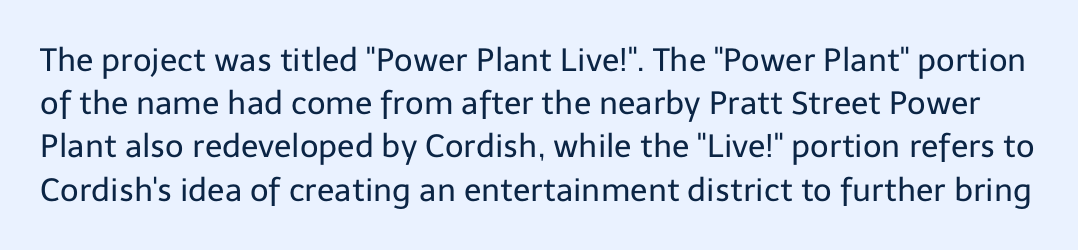
The block of text has a typical density, with ordinary space between rows. Nothing unusual about the tracking: characters are spaced as the font intends. The rendering uses natural spacing where letterforms have individual widths. The strokes carry an ordinary text weight at most. The letters carry no serifs — their stems end cleanly without finishing strokes.
